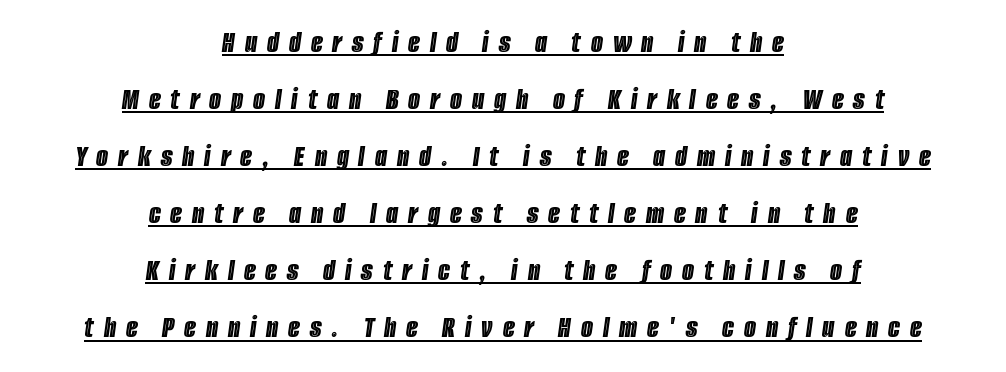
{"italic": "yes", "lean": "right", "slant_degrees": 8, "width": "condensed", "x_height": "large", "monospaced": "no", "underline": "yes", "align": "center", "line_spacing_ratio": 1.84, "letter_spacing": "wide", "letter_spacing_em": 0.32, "glyph_px": 31}
